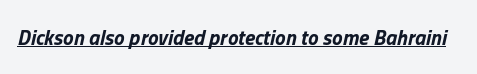
{"italic": "yes", "lean": "right", "slant_degrees": 13, "bold": "yes", "underline": "yes", "letter_spacing": "normal", "letter_spacing_em": 0.0, "glyph_px": 21}
